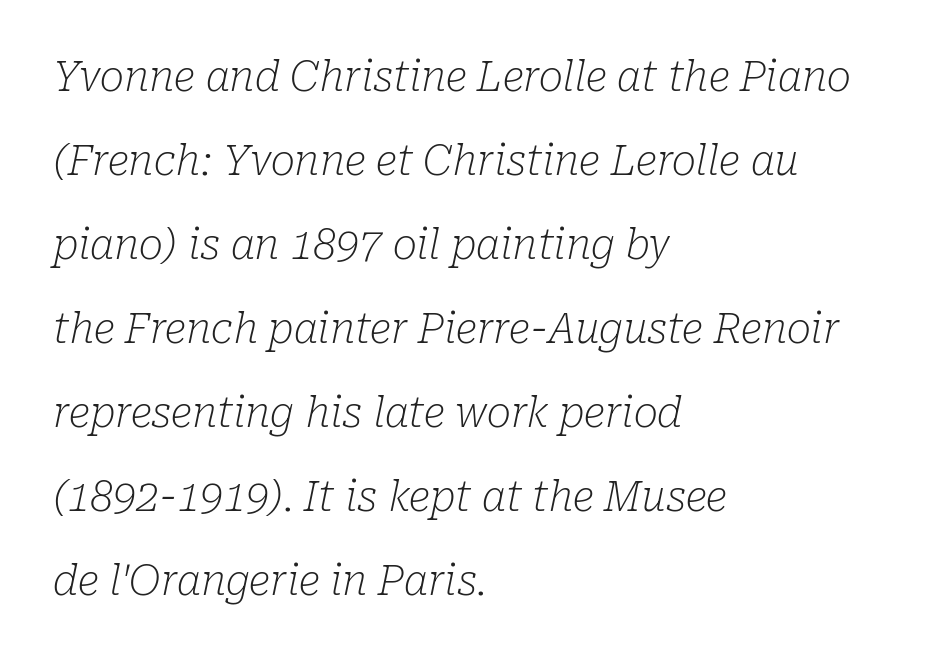
{"serif": "yes", "italic": "yes", "lean": "right", "slant_degrees": 10, "bold": "no", "weight": "light", "width": "normal", "stroke_contrast": "low", "x_height": "medium", "monospaced": "no", "underline": "no", "align": "left", "line_spacing": "loose", "line_spacing_ratio": 2.05, "letter_spacing": "normal", "letter_spacing_em": 0.0, "glyph_px": 41}
